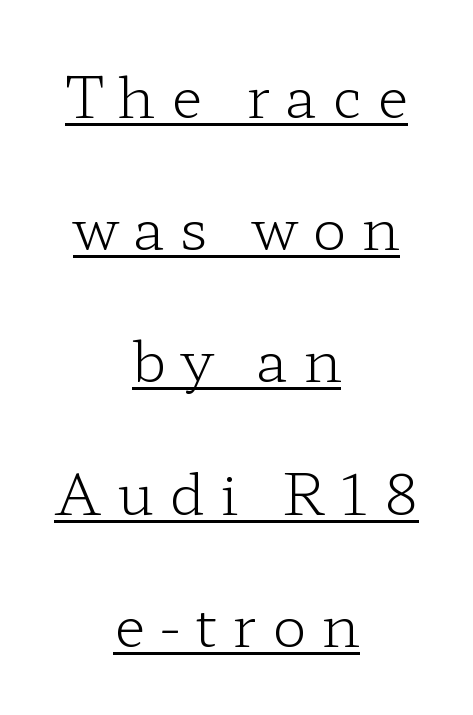
Q: Is the text bold? A: No.
Q: Is the text italic (slanted)? A: No, it is upright.
Q: Is the typeface a serif or a sans-serif typeface? A: Serif.
Q: Is the text underlined? A: Yes.
Q: How is the paragraph aligned? A: Centered.
Q: Is the spacing between letters normal or unusually wide? A: Unusually wide.
Q: Is the spacing between lines tight, normal or loose? A: Loose.
Q: Width (condensed, normal, or wide)? A: Wide.
Q: Stroke contrast? A: Low.
Q: x-height? A: Medium.
Q: Monospaced? A: No.
